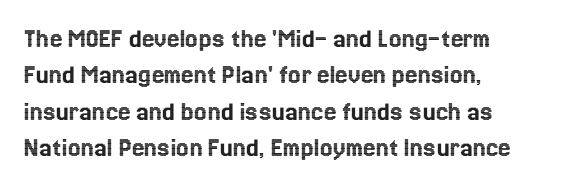
The rendering uses natural spacing where letterforms have individual widths. Anything drawn beneath the words? Only blank space. You could call the tracking neutral — neither tight nor loose. Horizontal alignment here is leftward, the default for most running prose. Honestly, the row spacing looks completely unremarkable.
